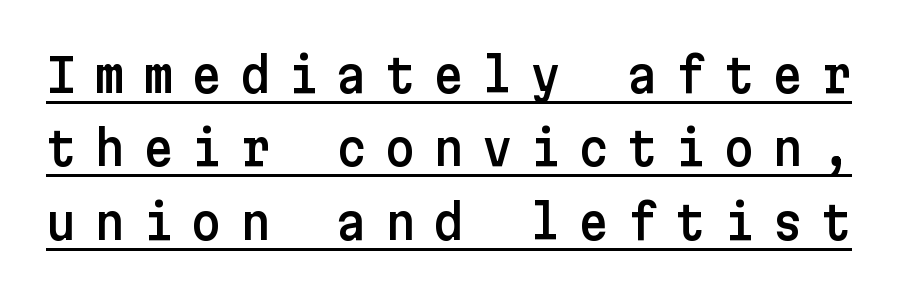
The lettering stays uniformly vertical, giving the passage a roman look. You can see a thin bar hugging the bottom of the glyphs. Observe the wide spacing: letters keep a clear distance from each other. The type family on display is of the sans-serif kind.
